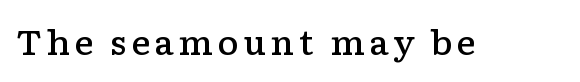
{"serif": "yes", "italic": "no", "bold": "semi", "weight": "semibold", "width": "wide", "stroke_contrast": "low", "x_height": "medium", "monospaced": "no", "underline": "no", "glyph_px": 33}
